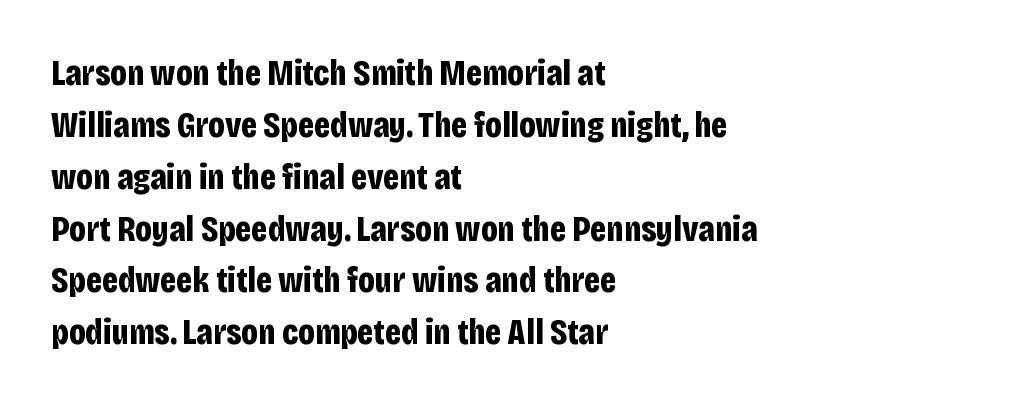
{"serif": "no", "italic": "no", "bold": "yes", "weight": "bold", "width": "condensed", "stroke_contrast": "low", "x_height": "large", "monospaced": "no", "underline": "no", "align": "left", "line_spacing": "normal", "line_spacing_ratio": 1.44, "letter_spacing": "normal", "letter_spacing_em": 0.0, "glyph_px": 36}
